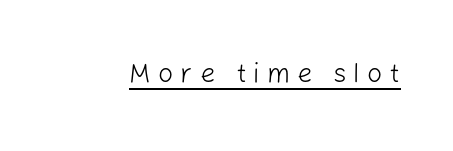
Upright lettering throughout. The sample's only ornament is a line tracing under the words. A quiet, ordinary-to-light weight characterises the typeface. Words appear elongated and porous because spacing is wide.
